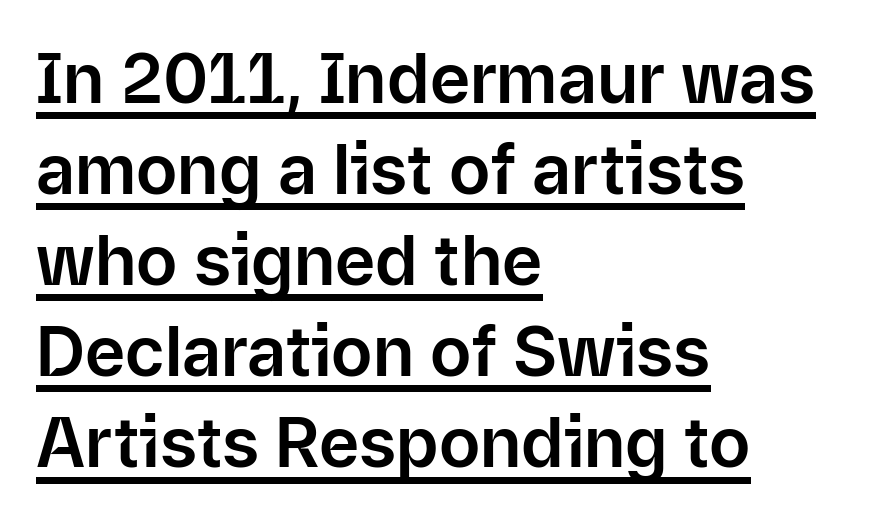
Q: Is the text italic (slanted)? A: No, it is upright.
Q: Is the typeface a serif or a sans-serif typeface? A: Sans-serif.
Q: Is the text underlined? A: Yes.
Q: How is the paragraph aligned? A: Left-aligned.
Q: Is the spacing between letters normal or unusually wide? A: Normal.
Q: Is the spacing between lines tight, normal or loose? A: Normal.
Q: Width (condensed, normal, or wide)? A: Normal.
Q: Stroke contrast? A: Low.
Q: x-height? A: Medium.
Q: Monospaced? A: No.
